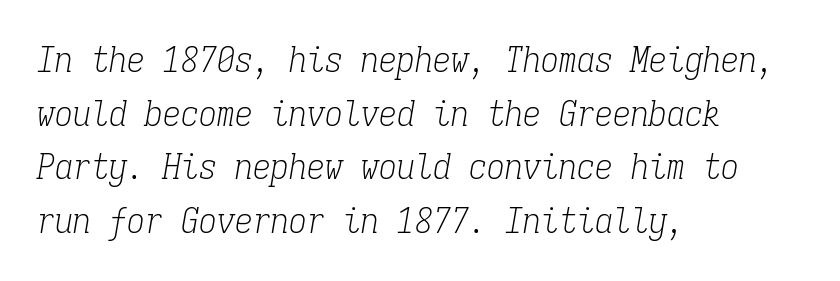
Q: Is the text bold? A: No.
Q: Is the text italic (slanted)? A: Yes, it leans right by about 9 degrees.
Q: Is the typeface a serif or a sans-serif typeface? A: Serif.
Q: Is the text underlined? A: No.
Q: How is the paragraph aligned? A: Left-aligned.
Q: Is the spacing between letters normal or unusually wide? A: Normal.
Q: Is the spacing between lines tight, normal or loose? A: Normal.
Q: Width (condensed, normal, or wide)? A: Condensed.
Q: Stroke contrast? A: Low.
Q: x-height? A: Medium.
Q: Monospaced? A: Yes.
